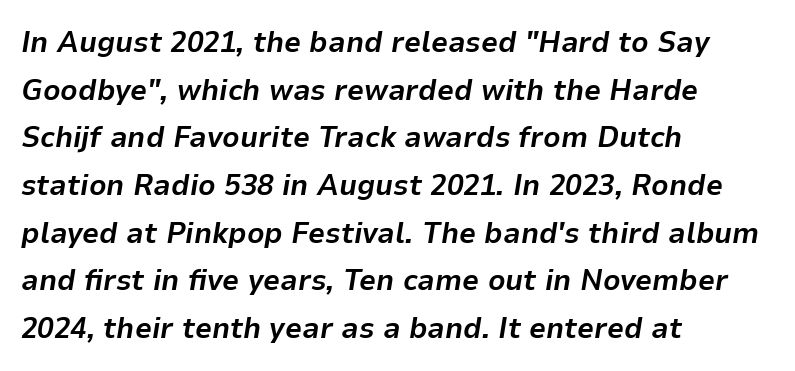
The image shows 30 px bold type, italic (leaning right); set left-aligned, normal line spacing (1.59x), normal letter spacing, not underlined; low stroke contrast and a medium x-height.
